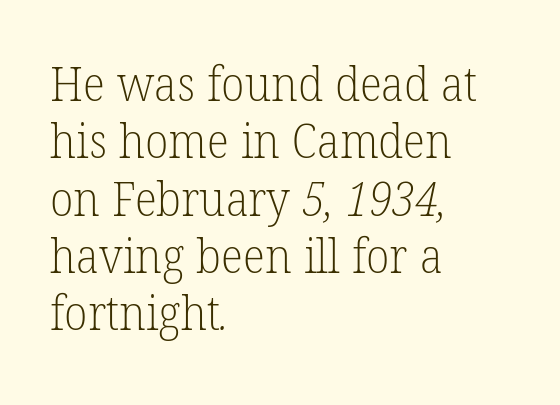
Check under the words: just untouched page. Varying glyph widths throughout — classic text-font behaviour. The paragraph has a hard left edge and a soft right edge. Are there feet on the stems? There are — it's a serif. Think standard paragraph weight, or any step lighter than that. What stands out about the letter spacing? Nothing — it is the standard amount.
